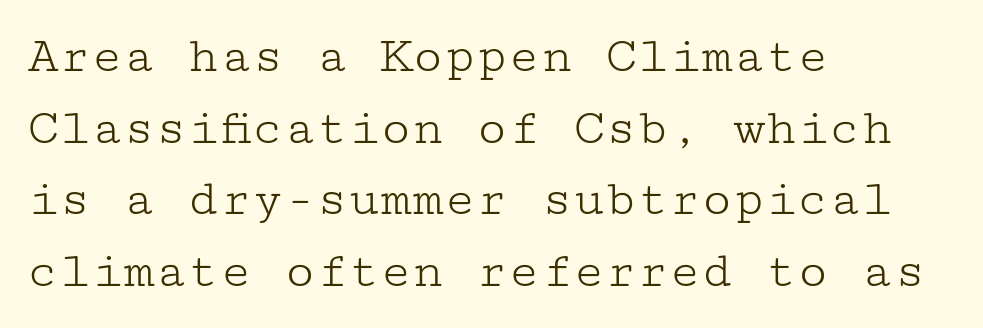
Q: Is the text bold? A: No.
Q: Is the text italic (slanted)? A: No, it is upright.
Q: Is the typeface a serif or a sans-serif typeface? A: Serif.
Q: Is the text underlined? A: No.
Q: How is the paragraph aligned? A: Left-aligned.
Q: Is the spacing between letters normal or unusually wide? A: Normal.
Q: Is the spacing between lines tight, normal or loose? A: Normal.
Q: Width (condensed, normal, or wide)? A: Wide.
Q: Stroke contrast? A: Low.
Q: x-height? A: Medium.
